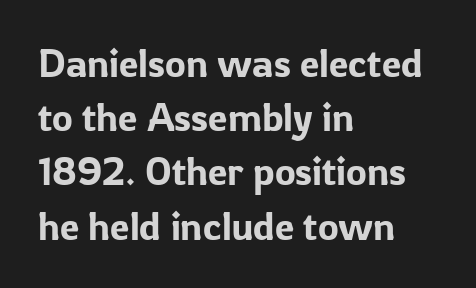
The image shows 39 px sans-serif type, upright; set left-aligned, normal line spacing (1.39x), normal letter spacing, not underlined; low stroke contrast and a medium x-height.
